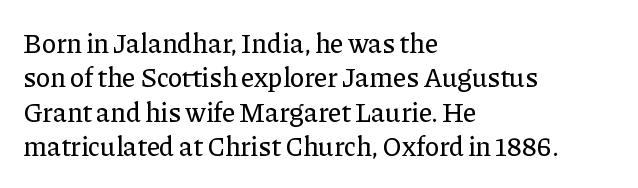
Do the letters lean? They stand straight. Lines of text with bare space underneath. The passage shown stacks its lines at a standard gap. Casual observation: everything's shoved over to the left.
